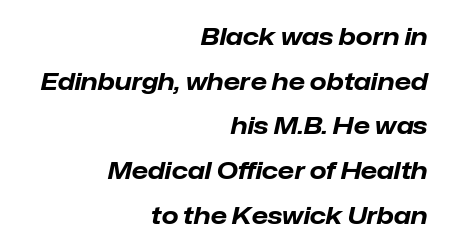
The image shows 24 px bold type, italic (leaning right); set right-aligned, line spacing 1.86x, normal letter spacing, not underlined.
